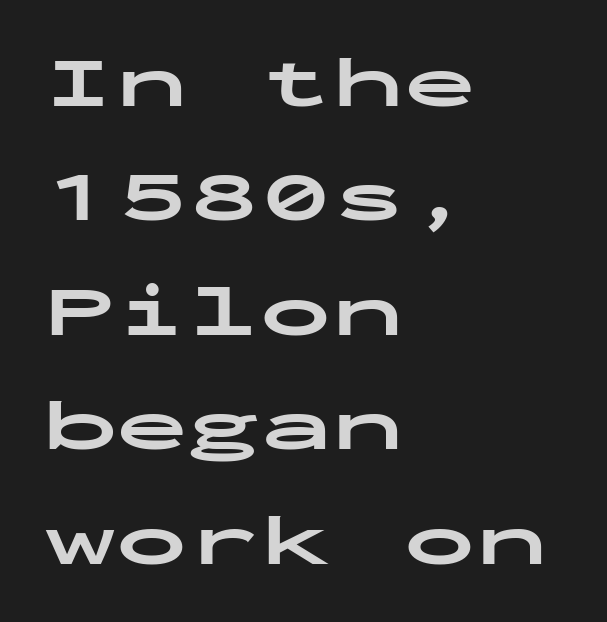
The face used here is monospaced, like something from a code editor. The space beneath each line is pristine and unruled. Each word holds together tightly as a unit, with standard inter-letter gaps. Left-aligned paragraph, ragged on the right. The axis of the letterforms is exactly vertical. This is heavy type, rendered in bold.
